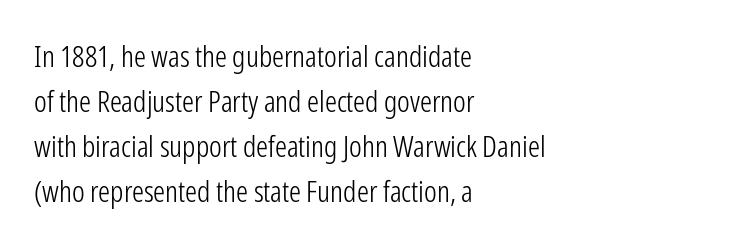
Q: Is the text bold? A: No.
Q: Is the text italic (slanted)? A: No, it is upright.
Q: Is the typeface a serif or a sans-serif typeface? A: Sans-serif.
Q: Is the text underlined? A: No.
Q: How is the paragraph aligned? A: Left-aligned.
Q: Is the spacing between letters normal or unusually wide? A: Normal.
Q: Is the spacing between lines tight, normal or loose? A: Normal.
Q: Width (condensed, normal, or wide)? A: Condensed.
Q: Stroke contrast? A: Low.
Q: x-height? A: Medium.
Q: Monospaced? A: No.
